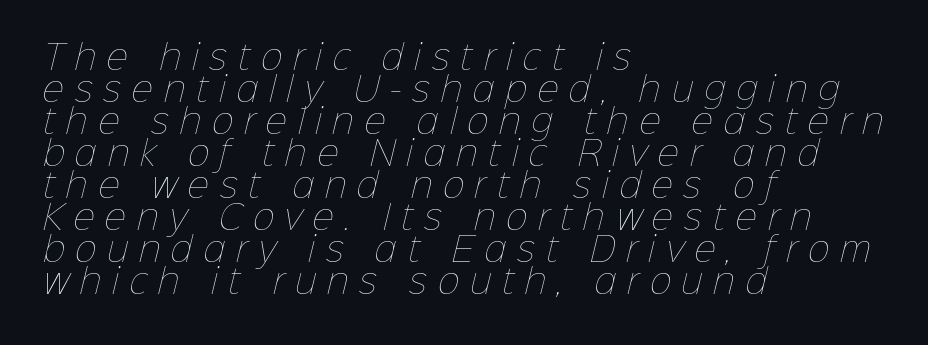
The image shows 33 px thin type; set left-aligned, tight line spacing (0.97x), unusually wide letter spacing (+0.33 em), not underlined; low stroke contrast and a medium x-height.
